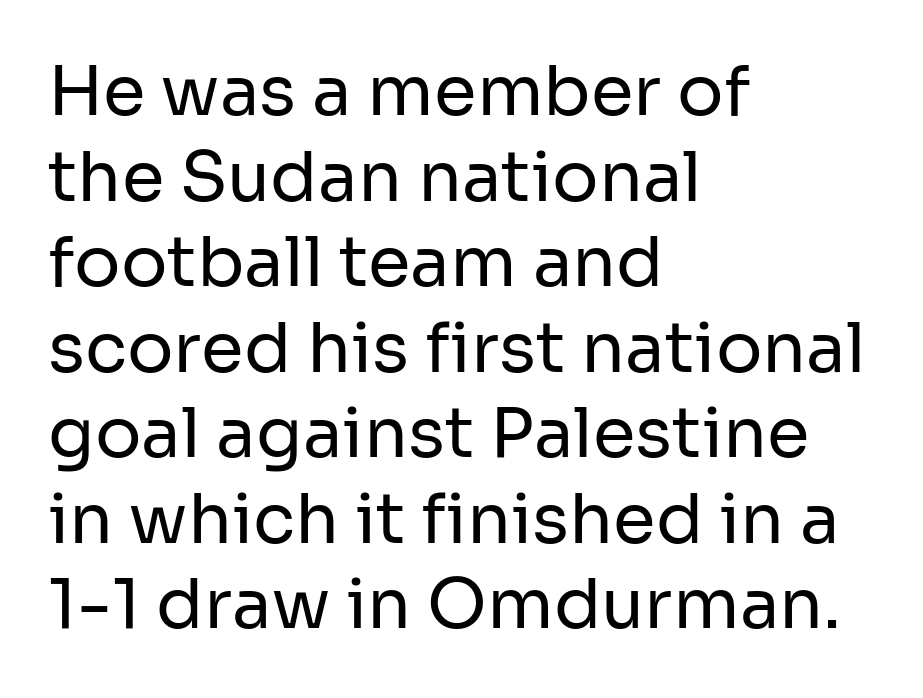
{"serif": "no", "italic": "no", "bold": "no", "weight": "regular", "width": "normal", "stroke_contrast": "low", "x_height": "medium", "monospaced": "no", "underline": "no", "align": "left", "line_spacing_ratio": 1.24, "letter_spacing": "normal", "letter_spacing_em": 0.0, "glyph_px": 69}
